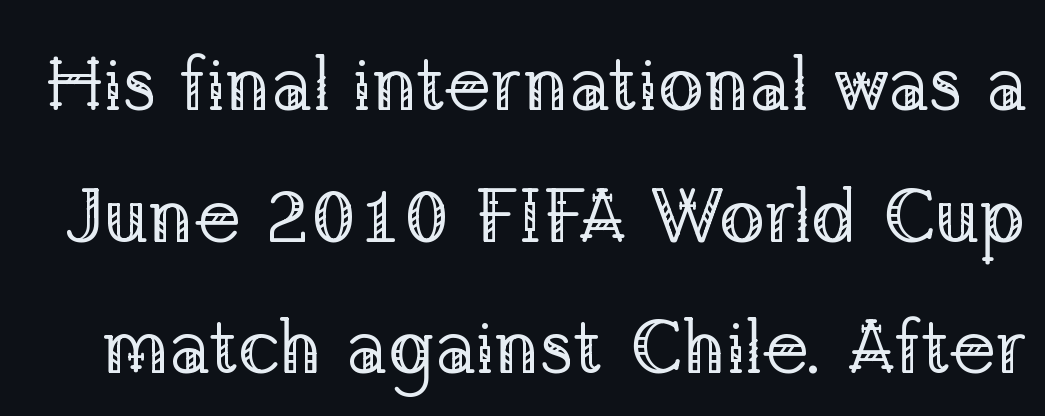
Q: Is the text bold? A: No.
Q: Is the text italic (slanted)? A: No, it is upright.
Q: Is the typeface a serif or a sans-serif typeface? A: Serif.
Q: Is the text underlined? A: No.
Q: Is the spacing between letters normal or unusually wide? A: Normal.
Q: Width (condensed, normal, or wide)? A: Normal.
Q: Stroke contrast? A: Low.
Q: x-height? A: Medium.
Q: Monospaced? A: No.
